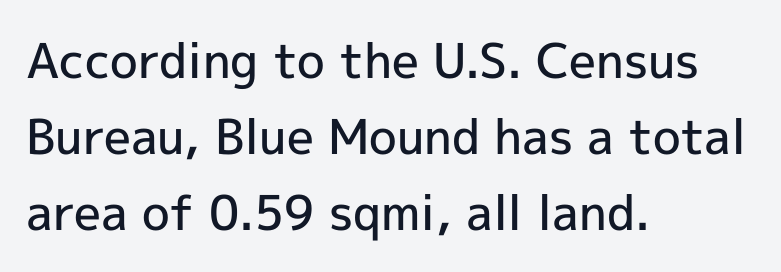
The image shows 48 px semibold sans-serif type, upright; set left-aligned, normal line spacing (1.58x), normal letter spacing, not underlined; a medium x-height.
